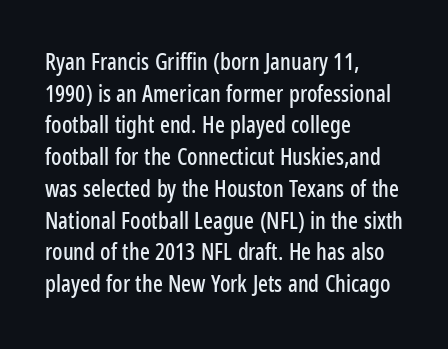
The image shows 23 px text type, upright; set left-aligned, normal line spacing (1.38x), normal letter spacing, not underlined.
